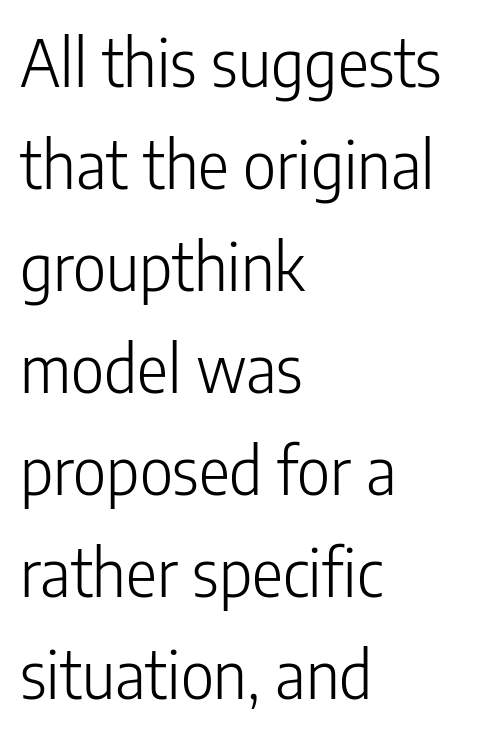
The image shows 65 px light, condensed sans-serif type, upright; set left-aligned, normal line spacing (1.57x), normal letter spacing, not underlined; low stroke contrast and a medium x-height.
